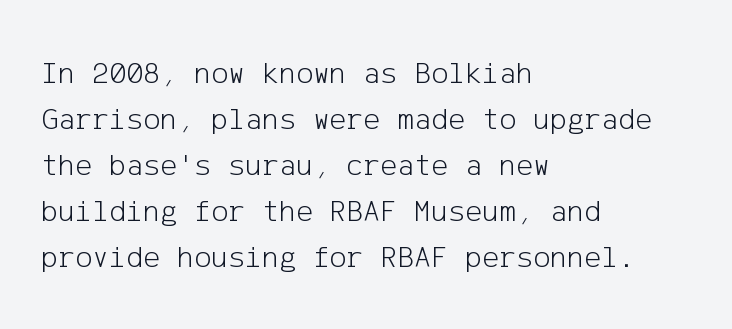
Q: Is the text bold? A: No.
Q: Is the text italic (slanted)? A: No, it is upright.
Q: Is the typeface a serif or a sans-serif typeface? A: Sans-serif.
Q: Is the text underlined? A: No.
Q: How is the paragraph aligned? A: Left-aligned.
Q: Is the spacing between letters normal or unusually wide? A: Normal.
Q: Is the spacing between lines tight, normal or loose? A: Normal.
Q: Width (condensed, normal, or wide)? A: Normal.
Q: Stroke contrast? A: Low.
Q: x-height? A: Medium.
